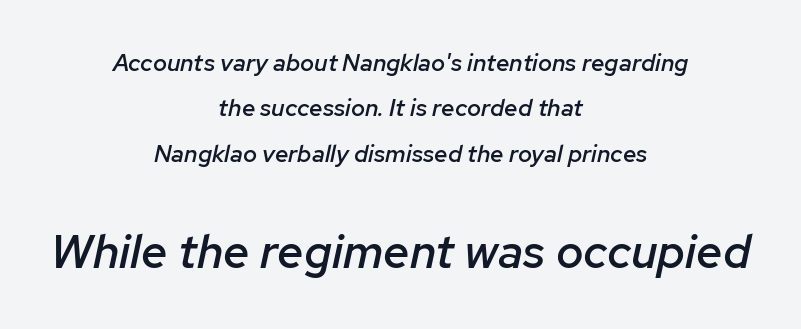
The image shows 47 px semibold type, italic (leaning right); set centered, line spacing 1.89x, normal letter spacing, not underlined; the second (bottom) block is 1.96x larger; low stroke contrast and a medium x-height.
